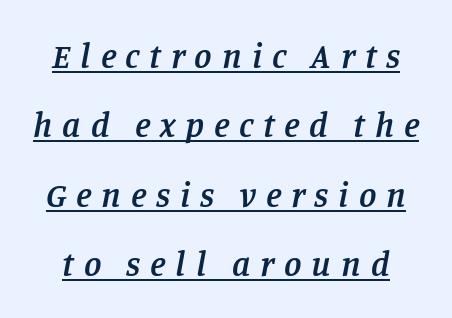
In designer terms, the underline attribute is active on this setting. Look at the bottom of the vertical strokes: they flare into serifs here. Firm but not heavy-handed strokes: this text is semibold. Spacing verdict: proportional, widths tailored to each character. Quick note: interline space is abundant.
